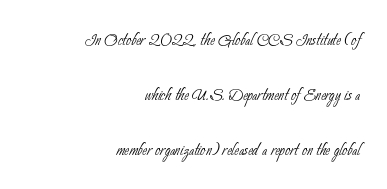
{"bold": "no", "underline": "no", "align": "right", "line_spacing": "loose", "line_spacing_ratio": 2.5, "letter_spacing": "normal", "letter_spacing_em": 0.0, "glyph_px": 22}
